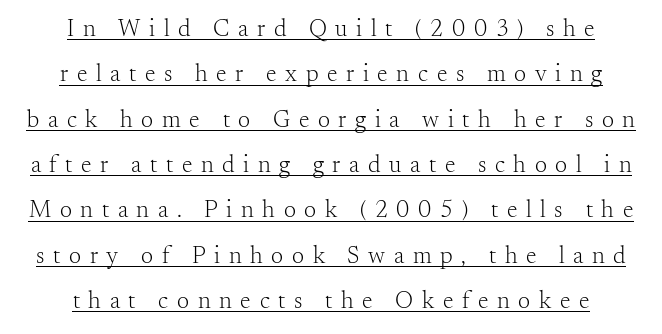
Check the space under the baseline: a stroke is drawn there. Upright lettering throughout. Here the glyphs are tracked loosely, breaking word shapes into spaced letters. Centered paragraph, ragged on both sides.
